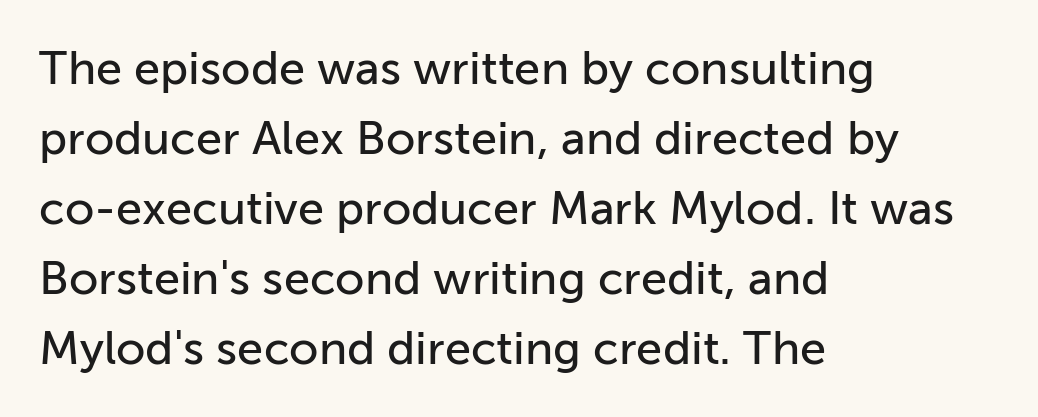
{"serif": "no", "italic": "no", "width": "normal", "stroke_contrast": "low", "x_height": "medium", "monospaced": "no", "underline": "no", "align": "left", "line_spacing": "normal", "line_spacing_ratio": 1.49, "letter_spacing": "normal", "letter_spacing_em": 0.0, "glyph_px": 47}
